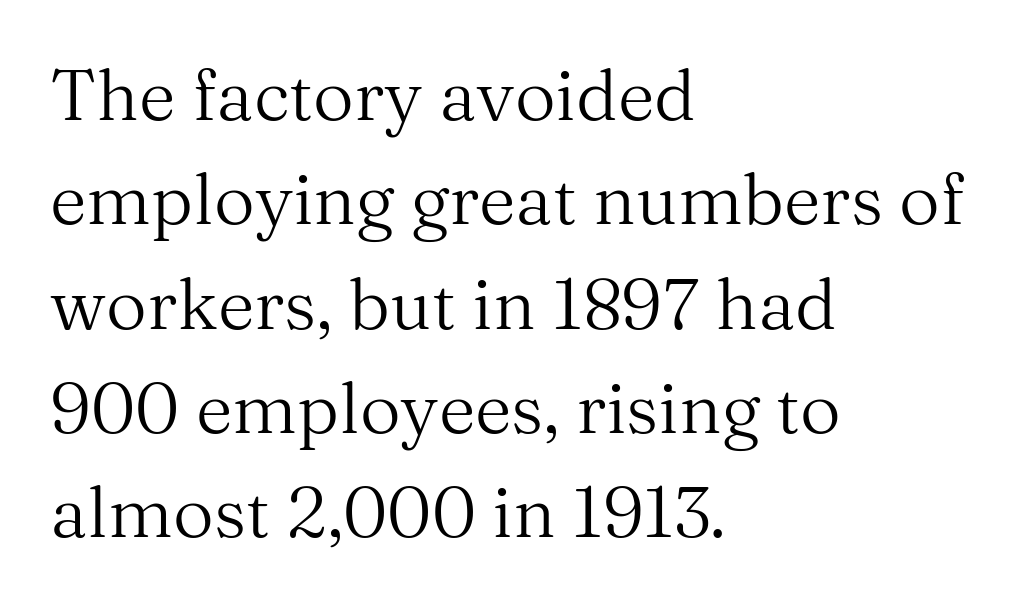
{"serif": "yes", "italic": "no", "bold": "no", "weight": "regular", "width": "normal", "stroke_contrast": "medium", "x_height": "medium", "monospaced": "no", "underline": "no", "align": "left", "line_spacing": "normal", "line_spacing_ratio": 1.47, "letter_spacing": "normal", "letter_spacing_em": 0.0, "glyph_px": 71}
